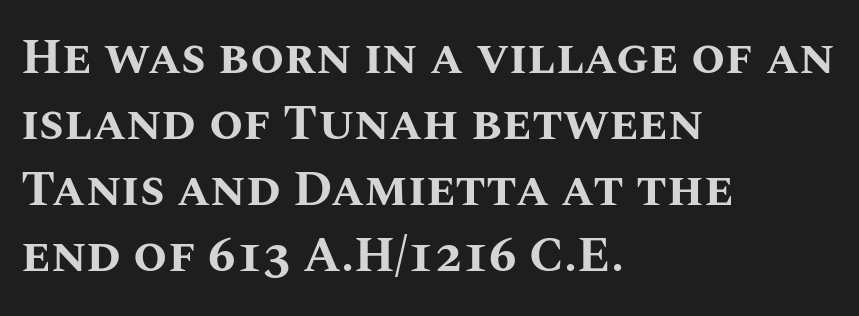
Q: Is the text bold? A: Yes.
Q: Is the text italic (slanted)? A: No, it is upright.
Q: Is the text underlined? A: No.
Q: How is the paragraph aligned? A: Left-aligned.
Q: Is the spacing between letters normal or unusually wide? A: Normal.
Q: Is the spacing between lines tight, normal or loose? A: Normal.
Q: Width (condensed, normal, or wide)? A: Normal.
Q: Stroke contrast? A: Medium.
Q: x-height? A: Large.
Q: Monospaced? A: No.
